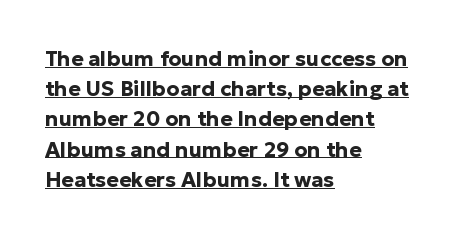
All the whitespace from short lines collects on the right. Quick note: interline space is typical. Is there any slant? The stems are plumb. Heavy, bold letterforms. The glyphs are accompanied by a horizontal stroke just below them. The passage shown has conventional tracking throughout.
